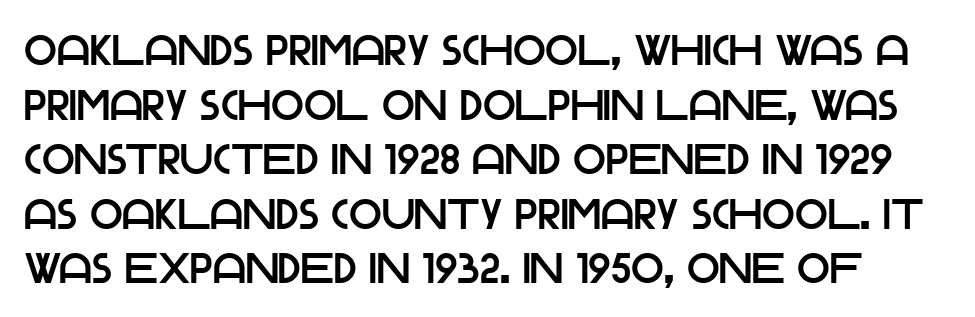
Ordinary non-slanted type is in use. A bare baseline throughout the passage. Regarding leading, the lines here are spaced in the standard way. This sample has the flowing, uneven cadence of proportional lettering.
